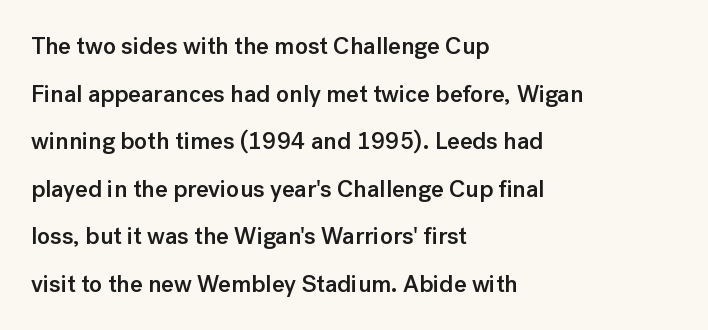
Q: Is the text bold? A: Semi-bold.
Q: Is the text italic (slanted)? A: No, it is upright.
Q: Is the text underlined? A: No.
Q: How is the paragraph aligned? A: Left-aligned.
Q: Is the spacing between letters normal or unusually wide? A: Normal.
Q: Is the spacing between lines tight, normal or loose? A: Loose.
